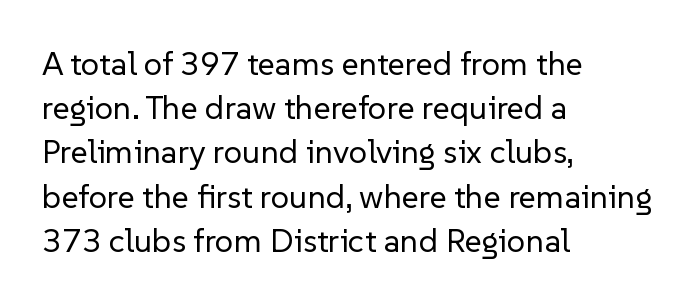
The image shows 33 px regular-weight sans-serif type, upright; set left-aligned, normal line spacing (1.34x), normal letter spacing, not underlined; low stroke contrast and a medium x-height.
